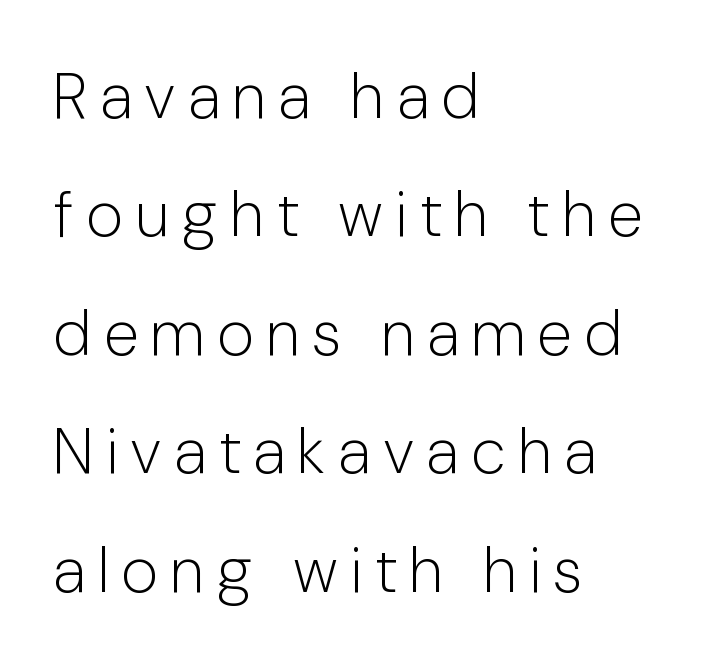
The image shows 64 px light, condensed sans-serif type, upright; set left-aligned, line spacing 1.85x, unusually wide letter spacing (+0.22 em), not underlined; low stroke contrast and a medium x-height.
